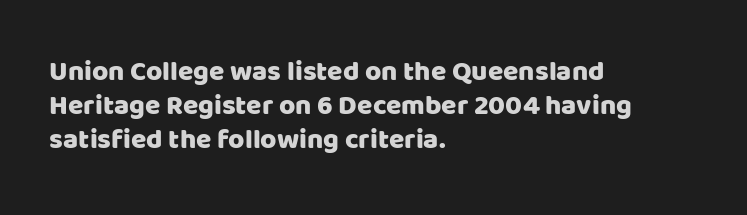
The lettering holds an erect, upright posture throughout. If you drew a ruler down the left edge, every line would touch it. Each letter keeps its own natural width here, so spacing adapts to shape. Letterform terminals end flat and unadorned throughout the passage. Students, note that the glyphs here touch the page at normal intervals. This rendering features lettering with no underline.
